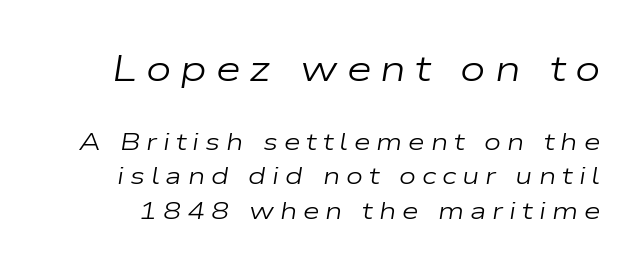
Unbolded letterforms with no extra heft. Does extra space separate the letters? Yes, quite a lot of it. The rendering uses natural spacing where letterforms have individual widths. The whole block is typeset with a tilt.
